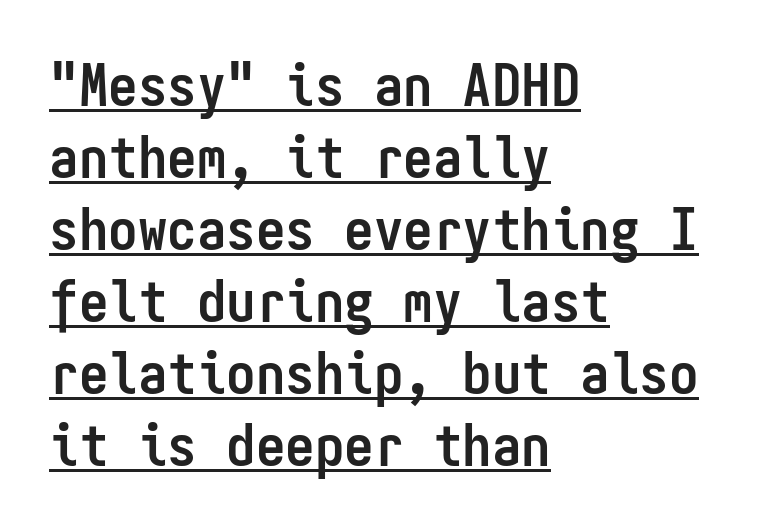
Heft: maximum for text — a bold. Looks like terminal output: every glyph gets an equal slot. Underlining? Definitely there. Spacing between characters is what you'd get straight out of the box. The typesetter chose a ragged-right arrangement here. Style check: upright.
